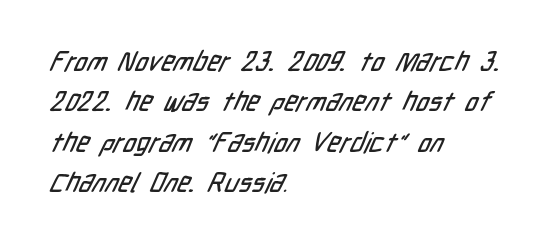
{"underline": "no", "align": "left", "line_spacing": "normal", "line_spacing_ratio": 1.5, "letter_spacing": "normal", "letter_spacing_em": 0.0, "glyph_px": 27}
